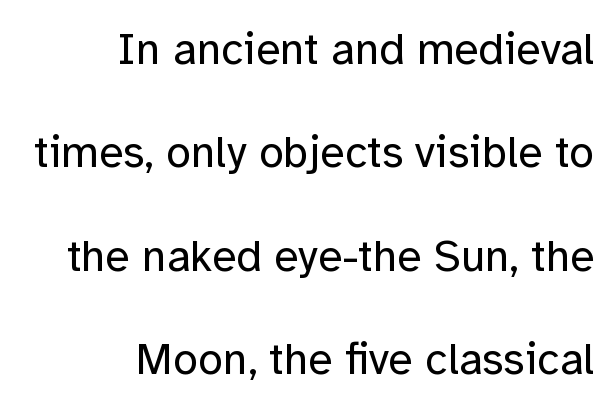
The type family on display is of the sans-serif kind. The type is set solid horizontally, with unmodified tracking. Every stem runs plumb, perpendicular to the baseline. Note the varied advance widths — an 'i' is clearly narrower than an 'm'. No chunkiness to these letters — they're not bold. A typesetter would call this leading open, well beyond the default.
